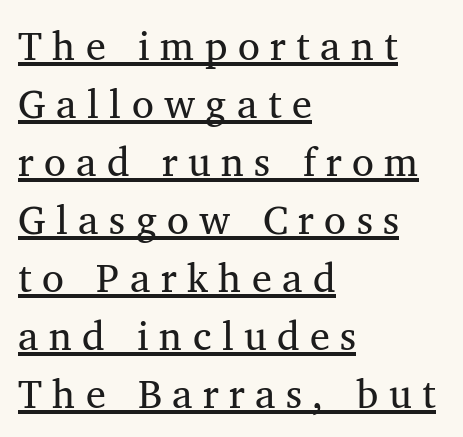
{"serif": "yes", "bold": "no", "weight": "regular", "width": "normal", "stroke_contrast": "medium", "x_height": "medium", "monospaced": "no", "underline": "yes", "align": "left", "line_spacing": "normal", "line_spacing_ratio": 1.45, "letter_spacing": "wide", "letter_spacing_em": 0.26, "glyph_px": 40}
